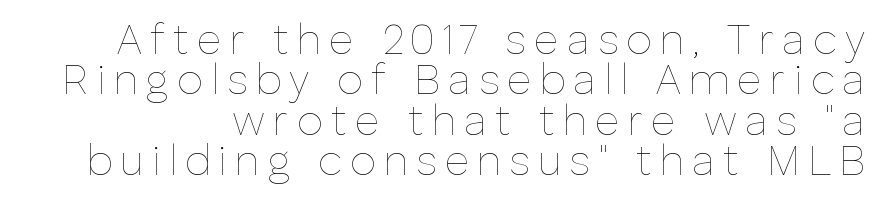
{"italic": "no", "bold": "no", "weight": "thin", "width": "normal", "stroke_contrast": "low", "x_height": "medium", "monospaced": "no", "underline": "no", "line_spacing": "tight", "line_spacing_ratio": 0.96, "glyph_px": 42}
